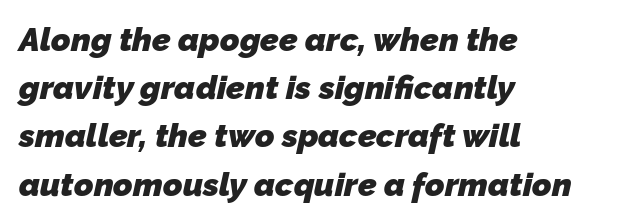
Q: Is the text bold? A: Yes.
Q: Is the typeface a serif or a sans-serif typeface? A: Sans-serif.
Q: Is the text underlined? A: No.
Q: How is the paragraph aligned? A: Left-aligned.
Q: Is the spacing between letters normal or unusually wide? A: Normal.
Q: Is the spacing between lines tight, normal or loose? A: Normal.
Q: Width (condensed, normal, or wide)? A: Normal.
Q: Stroke contrast? A: Low.
Q: x-height? A: Medium.
Q: Monospaced? A: No.
